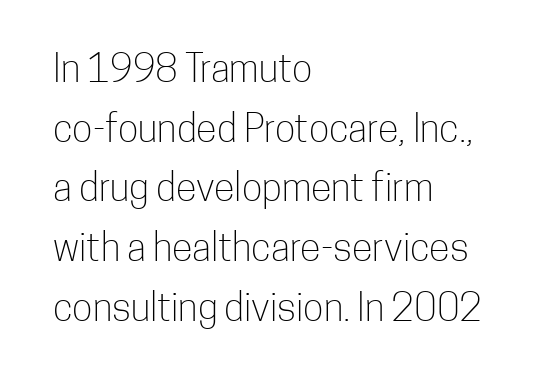
Caption: standard tracking, unaltered. These lines are set flush left with a ragged right edge. Serifs: no, the terminals of the letterforms are clean. Spacing verdict: proportional, widths tailored to each character. Leading: standard.
